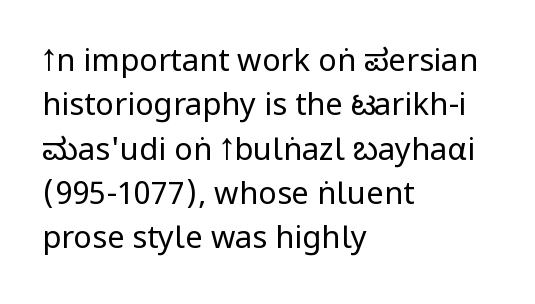
The image shows 31 px regular-weight, condensed sans-serif type, upright; set left-aligned, normal line spacing (1.43x), normal letter spacing, not underlined; low stroke contrast.
